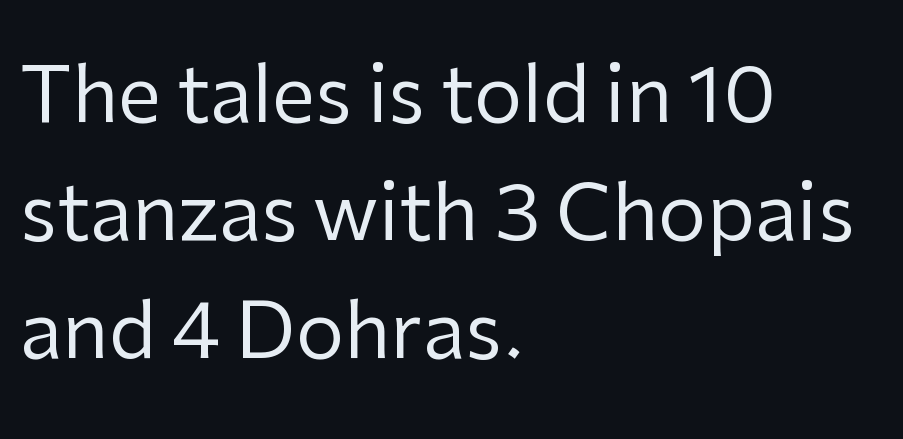
To sum up the face: it is a sans, with no serifs. Unmarked baselines from the first word to the last. The gaps between neighbouring characters are ordinary and unremarkable. On a weight scale, this lands at 450 or below. The rows are spaced the way most documents space them.
